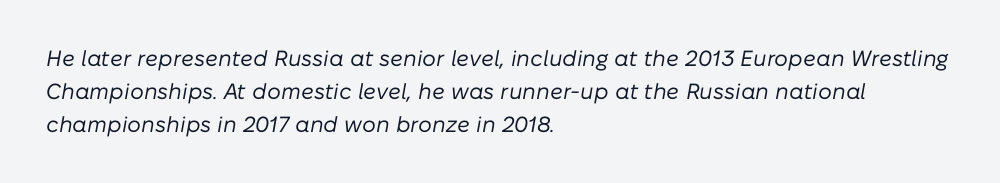
The image shows 22 px text type, italic (leaning right); set left-aligned, normal line spacing (1.5x), normal letter spacing, not underlined.
